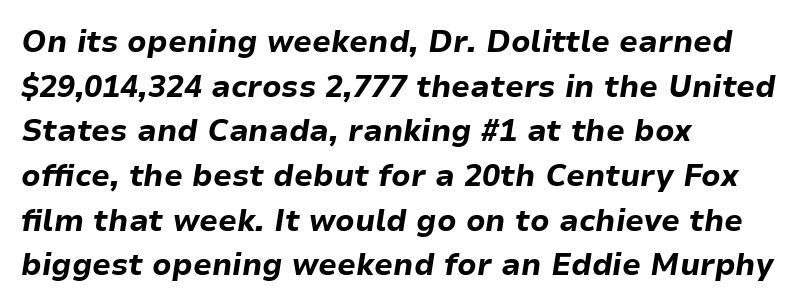
Quick note: italic. This sample keeps an unexceptional amount of space between lines. Compared with an ordinary text face, these strokes are far heavier — a full bold. Does the copy run flush right? No — it runs flush left.
